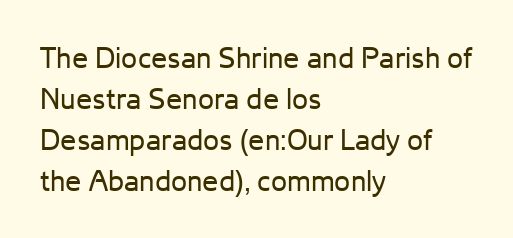
The image shows 29 px regular-weight sans-serif type, upright; set left-aligned, normal line spacing (1.41x), normal letter spacing, not underlined; low stroke contrast and a medium x-height.
